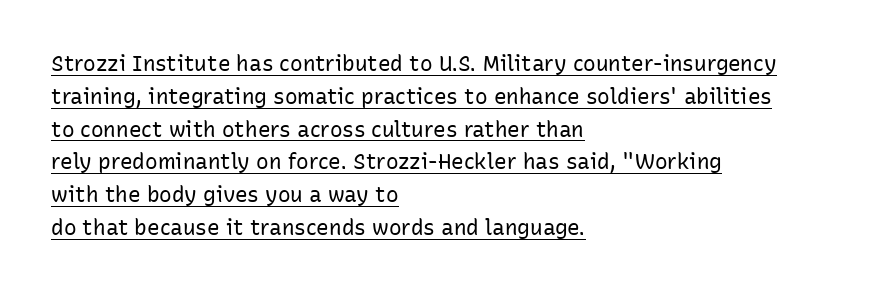
Underlining? Definitely there. Does the lettering tilt? It doesn't — this is upright. Leftover space on each line is placed entirely after the last word. The passage shown stacks its lines at a standard gap. Think standard paragraph weight, or any step lighter than that.
